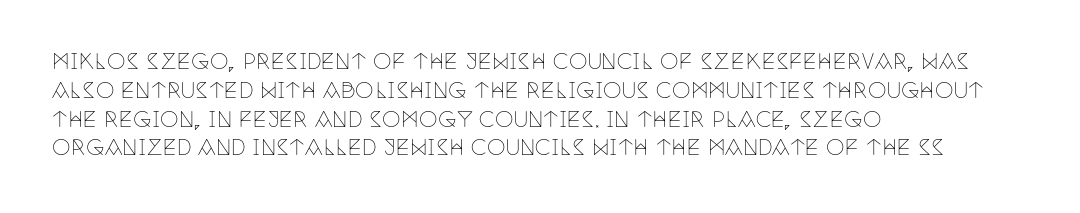
Each new line begins a customary step beneath the previous one. Stems here are at most as thick as an everyday book face. Words appear dense and cohesive because spacing is normal. Descenders hang freely into open space. The axis of the letterforms is exactly vertical.
